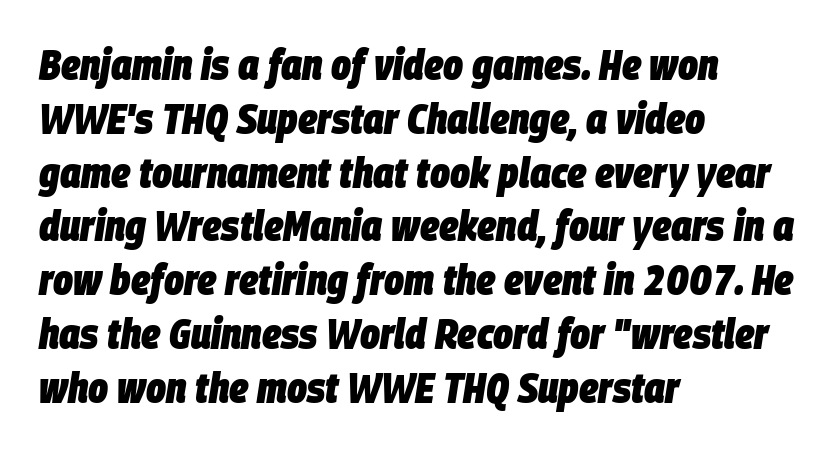
The image shows 42 px heavy, condensed type, italic (leaning right); set left-aligned, normal line spacing (1.28x), normal letter spacing, not underlined; low stroke contrast and a large x-height.
